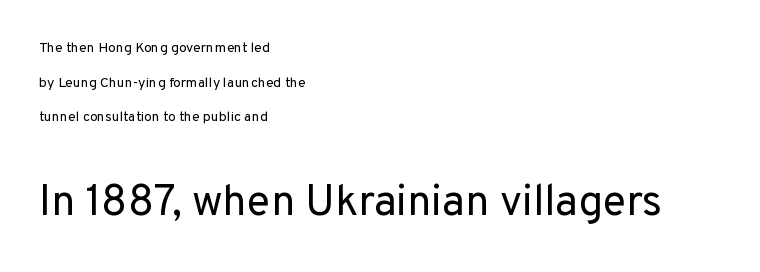
{"serif": "no", "italic": "no", "bold": "no", "weight": "regular", "width": "normal", "stroke_contrast": "low", "x_height": "medium", "monospaced": "no", "underline": "no", "align": "left", "line_spacing": "loose", "line_spacing_ratio": 2.47, "letter_spacing": "normal", "letter_spacing_em": 0.0, "larger_block": "second", "size_ratio": 3.07, "glyph_px": 43}
